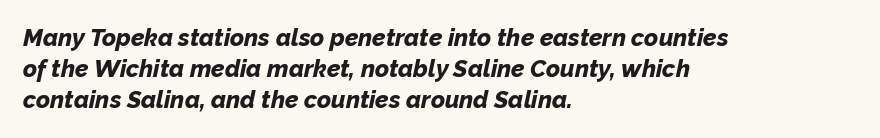
Q: Is the text bold? A: Yes.
Q: Is the text italic (slanted)? A: Yes, it leans right by about 12 degrees.
Q: Is the text underlined? A: No.
Q: How is the paragraph aligned? A: Left-aligned.
Q: Is the spacing between letters normal or unusually wide? A: Normal.
Q: Is the spacing between lines tight, normal or loose? A: Normal.
